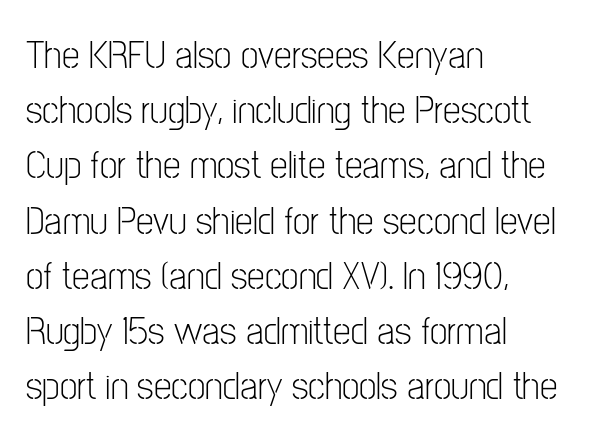
A typesetter would call this proportional, since set widths differ per character. The text block is weighted toward the left margin, trailing off unevenly rightward. The lettering stays uniformly vertical, giving the passage a roman look. The face used here is a sans, in the tradition of grotesques and geometrics. This is not heavy type; no bold has been used. Unmarked baselines from the first word to the last.
